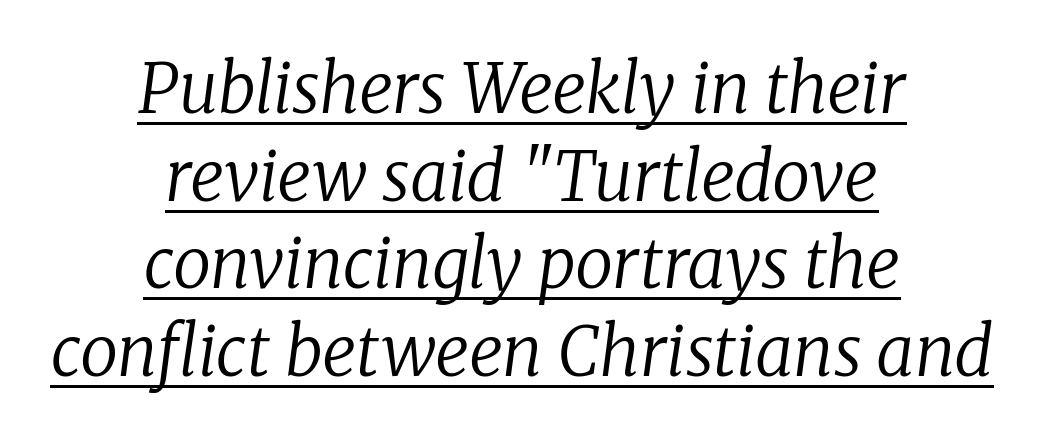
{"serif": "yes", "italic": "yes", "lean": "right", "slant_degrees": 8, "bold": "no", "weight": "regular", "width": "normal", "stroke_contrast": "low", "x_height": "medium", "monospaced": "no", "underline": "yes", "align": "center", "line_spacing": "normal", "line_spacing_ratio": 1.29, "letter_spacing": "normal", "letter_spacing_em": 0.0, "glyph_px": 68}
